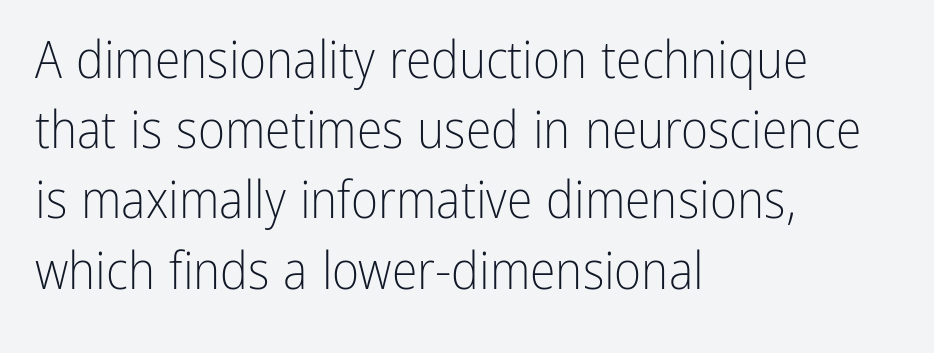
The image shows 52 px light, condensed sans-serif type, upright; set left-aligned, normal line spacing (1.35x), normal letter spacing, not underlined; low stroke contrast and a medium x-height.
